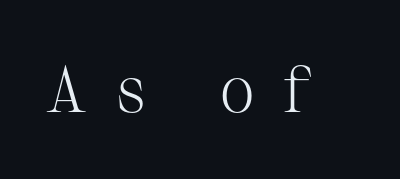
Q: Is the text bold? A: No.
Q: Is the text italic (slanted)? A: No, it is upright.
Q: Is the typeface a serif or a sans-serif typeface? A: Serif.
Q: Is the text underlined? A: No.
Q: Is the spacing between letters normal or unusually wide? A: Unusually wide.
Q: Width (condensed, normal, or wide)? A: Normal.
Q: Stroke contrast? A: Medium.
Q: x-height? A: Medium.
Q: Monospaced? A: No.
